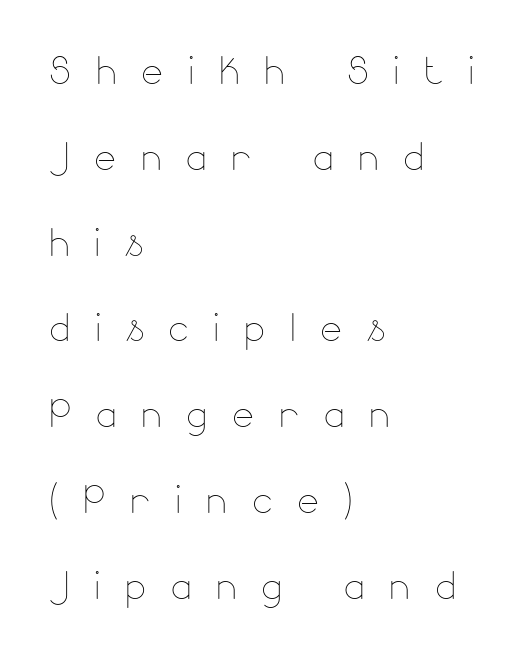
{"italic": "no", "bold": "no", "weight": "thin", "width": "normal", "stroke_contrast": "low", "x_height": "small", "monospaced": "no", "underline": "no", "align": "left", "line_spacing": "normal", "line_spacing_ratio": 1.65, "letter_spacing": "wide", "letter_spacing_em": 0.47, "glyph_px": 52}
